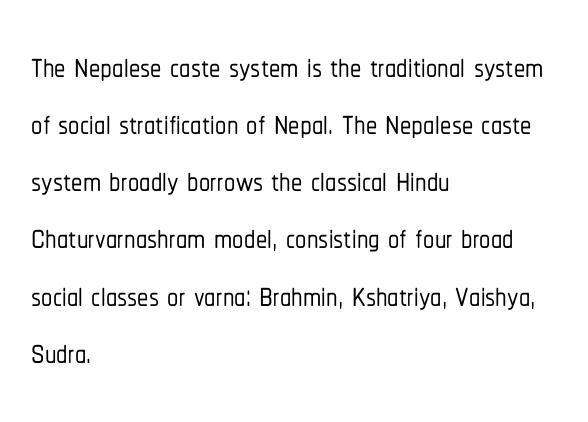
{"serif": "no", "italic": "no", "width": "condensed", "stroke_contrast": "low", "x_height": "medium", "monospaced": "no", "underline": "no", "align": "left", "line_spacing": "normal", "line_spacing_ratio": 1.27, "letter_spacing": "normal", "letter_spacing_em": 0.0, "glyph_px": 45}
